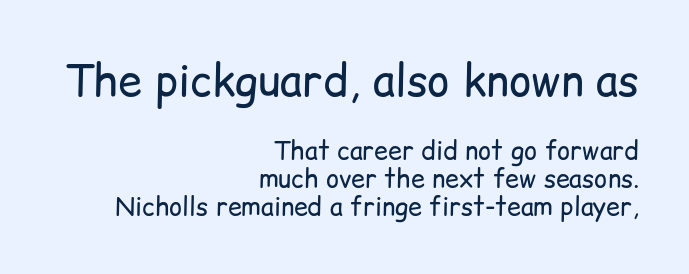
Students, note that the glyphs here touch the page at normal intervals. Posture: vertical. The rendering shrinks the type as you move from the upper chunk to the lower. Glance below the letters and you will spot only blank space.
